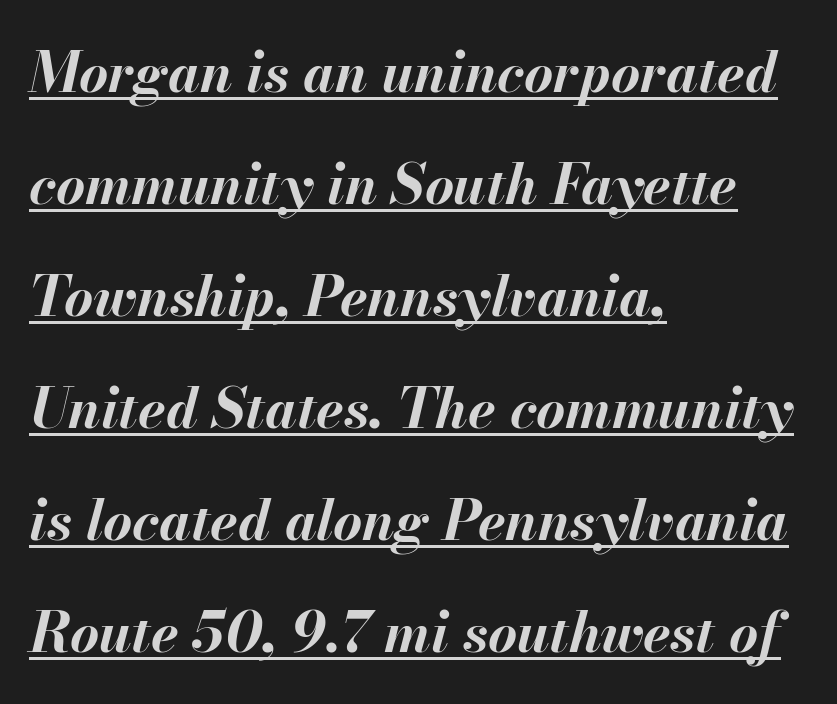
The image shows 56 px bold type, italic (leaning right); set left-aligned, loose line spacing (2.0x), normal letter spacing, underlined; medium stroke contrast and a small x-height.
